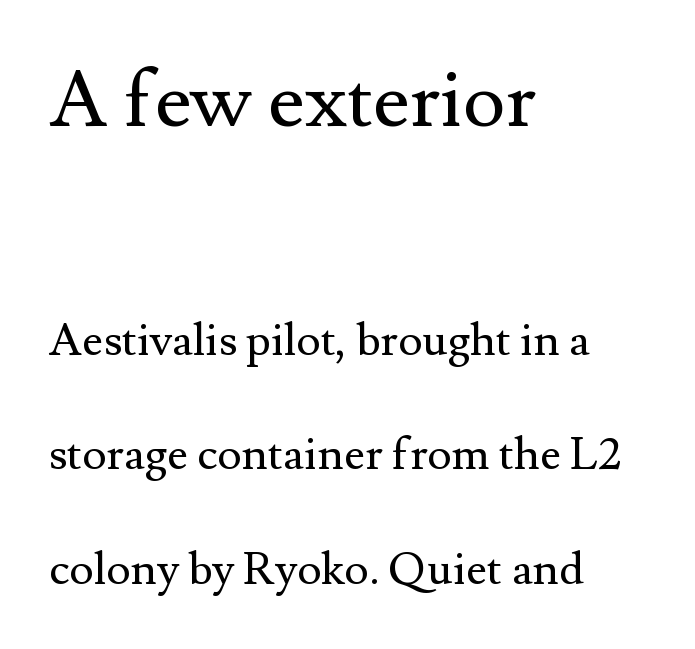
Descenders hang freely into open space. This sample trades compactness for vertical openness between lines. Typesetter's note — upper block bumped up in size, lower block left smaller. Do the characters align in a grid? No, the font is proportional. Does the lettering tilt? It doesn't — this is upright.
